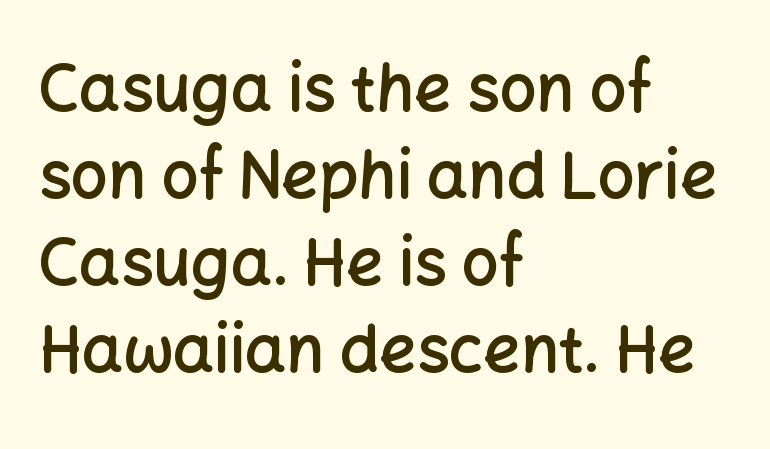
{"serif": "no", "italic": "no", "bold": "semi", "weight": "semibold", "width": "normal", "stroke_contrast": "low", "x_height": "medium", "monospaced": "no", "underline": "no", "align": "left", "line_spacing": "normal", "line_spacing_ratio": 1.34, "letter_spacing": "normal", "letter_spacing_em": 0.0, "glyph_px": 65}
